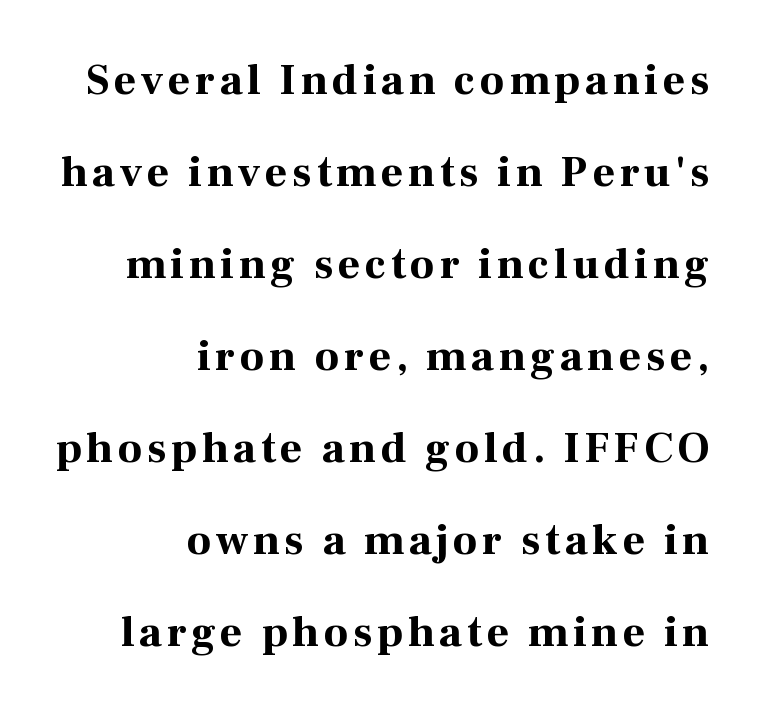
Is the type bold? Yes — the strokes are clearly thick and heavy. One-word summary of the alignment: right. What's the leading like? Stretched, with rows far apart. Type style note: has serifs. Vertical strokes here are truly vertical.
